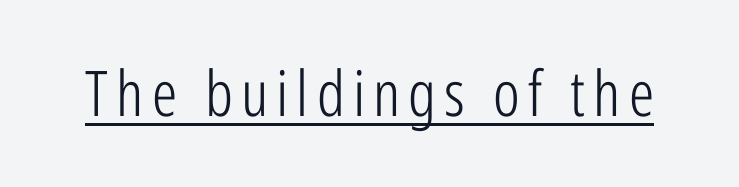
Q: Is the text bold? A: No.
Q: Is the text italic (slanted)? A: No, it is upright.
Q: Is the typeface a serif or a sans-serif typeface? A: Sans-serif.
Q: Is the text underlined? A: Yes.
Q: Width (condensed, normal, or wide)? A: Condensed.
Q: Stroke contrast? A: Low.
Q: x-height? A: Medium.
Q: Monospaced? A: No.
